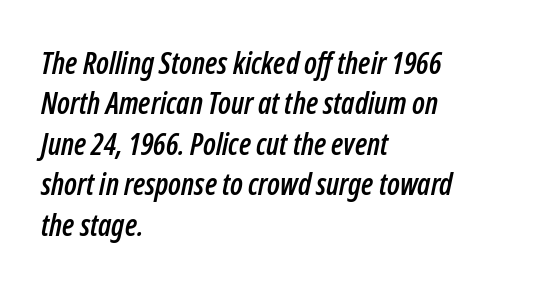
{"italic": "yes", "lean": "right", "slant_degrees": 12, "width": "condensed", "stroke_contrast": "low", "x_height": "medium", "monospaced": "no", "underline": "no", "align": "left", "line_spacing": "normal", "line_spacing_ratio": 1.35, "letter_spacing": "normal", "letter_spacing_em": 0.0, "glyph_px": 30}
